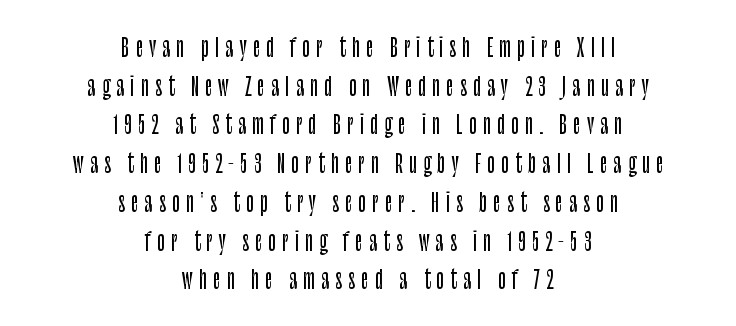
{"italic": "no", "underline": "no", "align": "center", "line_spacing": "normal", "line_spacing_ratio": 1.55, "letter_spacing": "wide", "letter_spacing_em": 0.25, "glyph_px": 25}
